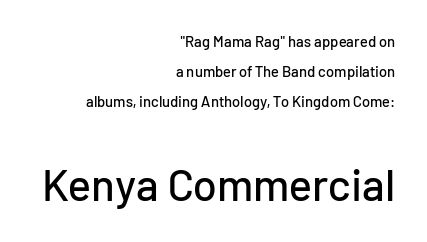
The image shows 44 px sans-serif type, upright; set right-aligned, loose line spacing (1.99x), normal letter spacing, not underlined; the second (bottom) block is 2.93x larger; low stroke contrast and a medium x-height.
